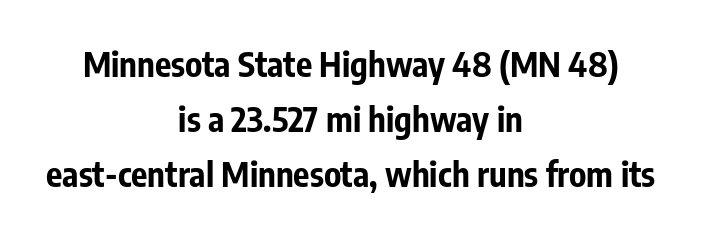
Spacing verdict: proportional, widths tailored to each character. Tall strokes in this sample are plumb rather than angled. Caption: multi-line text, centered on the measure. Check where the strokes stop: nothing finishes them off — pure sans. As a designer I'd log this as weight 700, bold.
